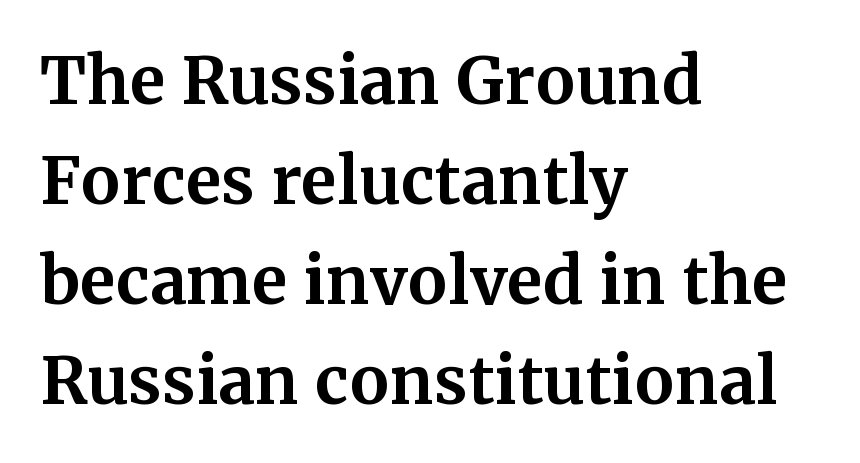
A serif font was chosen for this passage. The face used here is proportionally spaced, like ordinary book or web type. Weight: bold. In terms of letterspacing, this is plain default setting. Tall strokes in this sample are plumb rather than angled.
